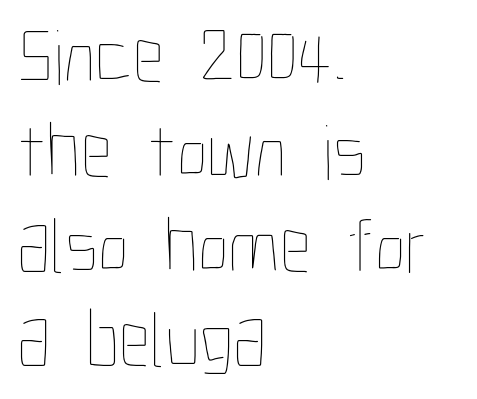
The image shows 79 px thin, condensed type, upright; set left-aligned, line spacing 1.2x, normal letter spacing, not underlined; low stroke contrast and a medium x-height.
